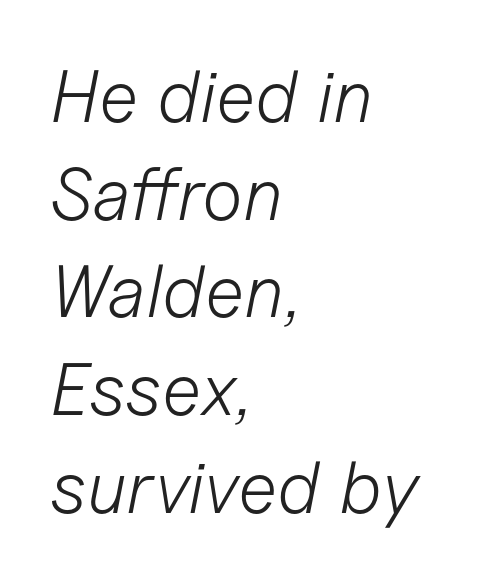
The image shows 74 px light type, italic (leaning right); set left-aligned, normal line spacing (1.32x), normal letter spacing, not underlined; low stroke contrast and a medium x-height.
